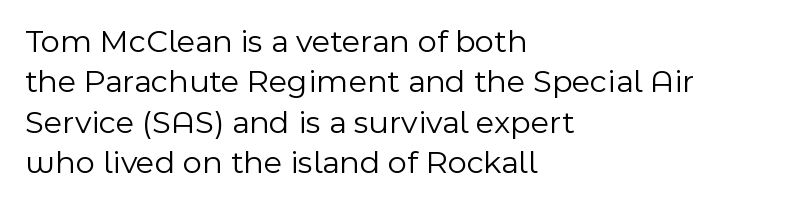
Q: Is the text bold? A: No.
Q: Is the text italic (slanted)? A: No, it is upright.
Q: Is the typeface a serif or a sans-serif typeface? A: Sans-serif.
Q: Is the text underlined? A: No.
Q: How is the paragraph aligned? A: Left-aligned.
Q: Is the spacing between letters normal or unusually wide? A: Normal.
Q: Width (condensed, normal, or wide)? A: Normal.
Q: x-height? A: Medium.
Q: Monospaced? A: No.
